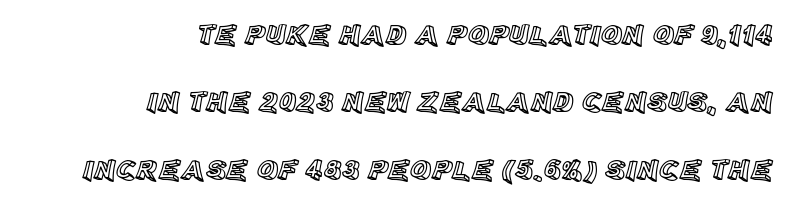
{"width": "normal", "x_height": "large", "monospaced": "no", "underline": "no", "align": "right", "line_spacing": "loose", "line_spacing_ratio": 2.32, "letter_spacing": "normal", "letter_spacing_em": 0.0, "glyph_px": 29}
